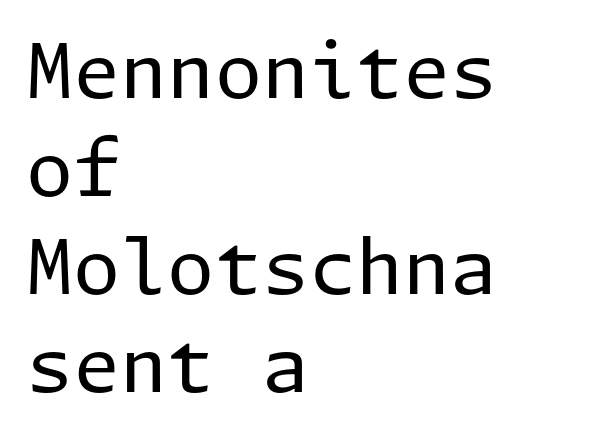
The image shows 76 px regular-weight sans-serif type, upright; set left-aligned, normal line spacing (1.29x), normal letter spacing, not underlined; low stroke contrast and a medium x-height.
